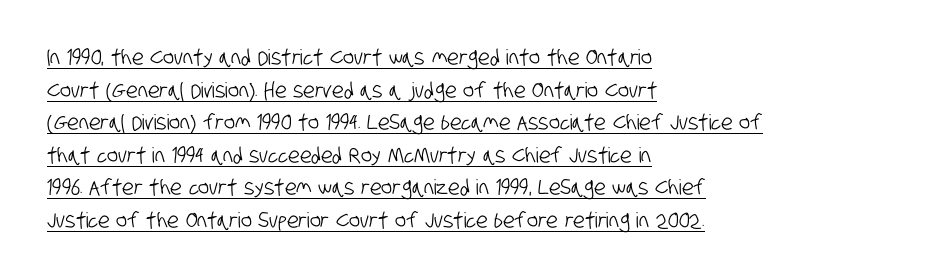
Q: Is the text underlined? A: Yes.
Q: How is the paragraph aligned? A: Left-aligned.
Q: Is the spacing between letters normal or unusually wide? A: Normal.
Q: Is the spacing between lines tight, normal or loose? A: Normal.
